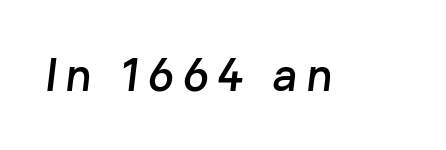
Check the space under the baseline: it is left empty. Looks like regular typesetting: each glyph gets only the width it needs. Is this a sans? Yes — the strokes have no serifs.
